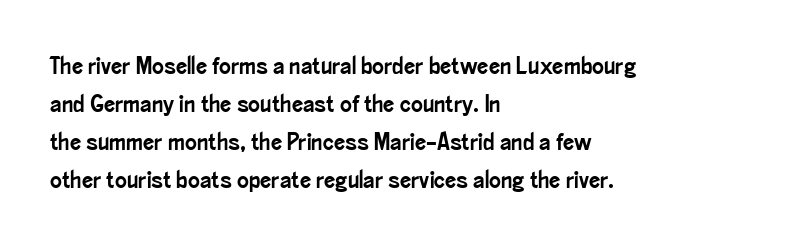
Plain, unruled lines of type. Each word holds together tightly as a unit, with standard inter-letter gaps. Every row of glyphs begins at an identical x-position on the left. Leading matches the norm, producing a regular column.
